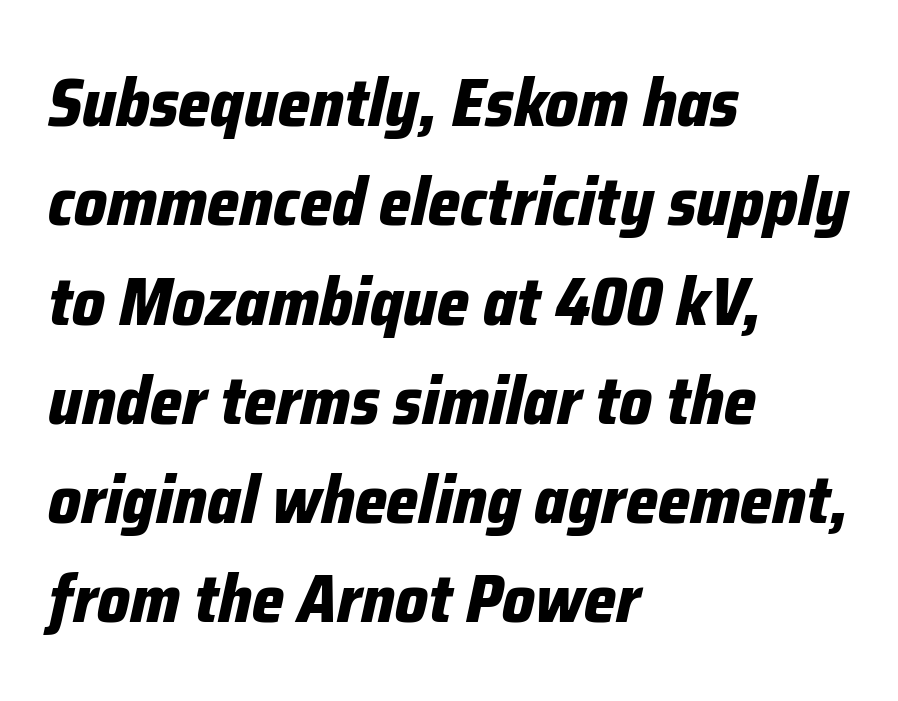
Every character sits at an angle, as italics do. The letters are bold, with thick, heavy strokes. The space beneath each line is pristine and unruled. You could not count columns in this text — the font is proportionally spaced. Does the leading feel generous? No, just average. Tracking value appears to be zero — textbook default spacing.
